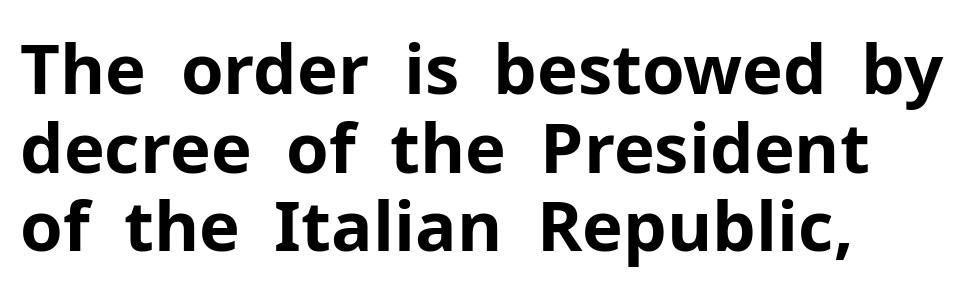
A roman cut, with each character standing at attention. Words float on clear page, feet unadorned. There is no visible air inserted between adjacent glyphs. Leading is clearly below the norm, producing a dense column. A typesetter would call this proportional, since set widths differ per character.
